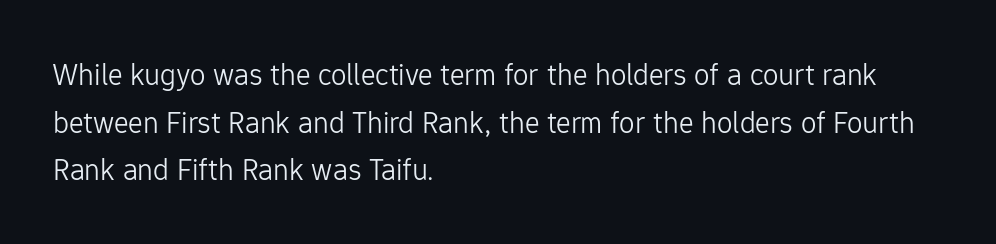
The image shows 31 px light sans-serif type, upright; set left-aligned, normal line spacing (1.54x), normal letter spacing, not underlined; low stroke contrast and a medium x-height.
